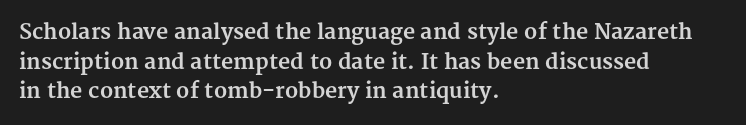
The image shows 21 px bold type, upright; set left-aligned, normal line spacing (1.41x), normal letter spacing, not underlined.
